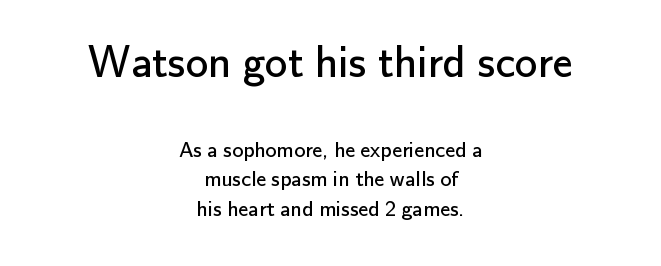
Q: Is the text bold? A: No.
Q: Is the text italic (slanted)? A: No, it is upright.
Q: Is the typeface a serif or a sans-serif typeface? A: Sans-serif.
Q: Is the text underlined? A: No.
Q: How is the paragraph aligned? A: Centered.
Q: Is the spacing between letters normal or unusually wide? A: Normal.
Q: Is the spacing between lines tight, normal or loose? A: Normal.
Q: Which block of text is set in a larger size, the first (top) or the second (bottom)? A: The first (top) one.
Q: Width (condensed, normal, or wide)? A: Normal.
Q: Stroke contrast? A: Low.
Q: x-height? A: Small.
Q: Monospaced? A: No.
